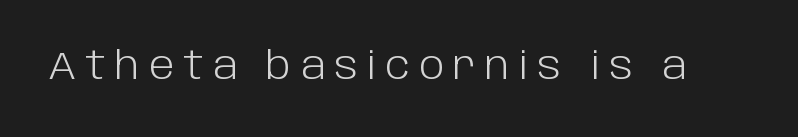
{"serif": "no", "italic": "no", "bold": "no", "weight": "light", "width": "normal", "stroke_contrast": "low", "x_height": "large", "monospaced": "no", "underline": "no", "letter_spacing": "wide", "letter_spacing_em": 0.24, "glyph_px": 38}
